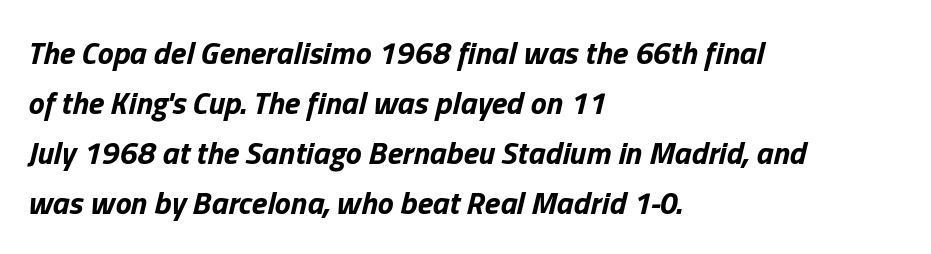
{"italic": "yes", "lean": "right", "slant_degrees": 13, "bold": "yes", "weight": "bold", "width": "normal", "stroke_contrast": "low", "x_height": "medium", "monospaced": "no", "underline": "no", "align": "left", "line_spacing": "normal", "line_spacing_ratio": 1.56, "letter_spacing": "normal", "letter_spacing_em": 0.0, "glyph_px": 32}
